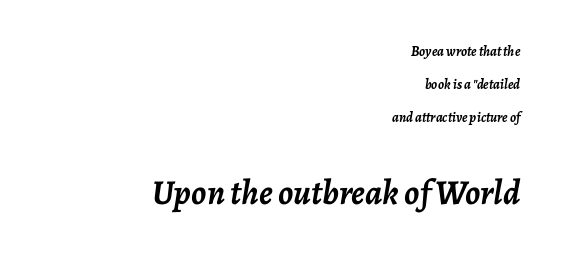
The lettering tilts uniformly, giving the passage an italic look. A typesetter would call this proportional, since set widths differ per character. The typesetting leans heavy: a genuine bold. You could call the tracking neutral — neither tight nor loose.
